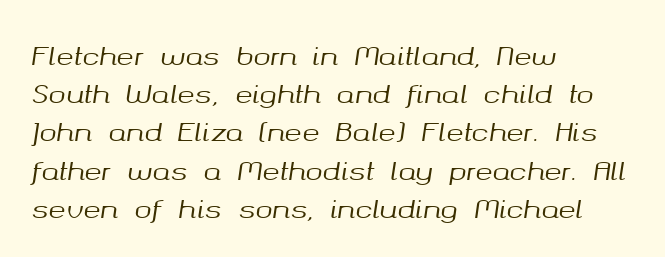
These lines were composed using italics. Leftover space on each line is placed entirely after the last word. Quick note: interline space is typical. A bare baseline throughout the passage. Tracking here is standard; glyphs follow each other at the usual distance.
